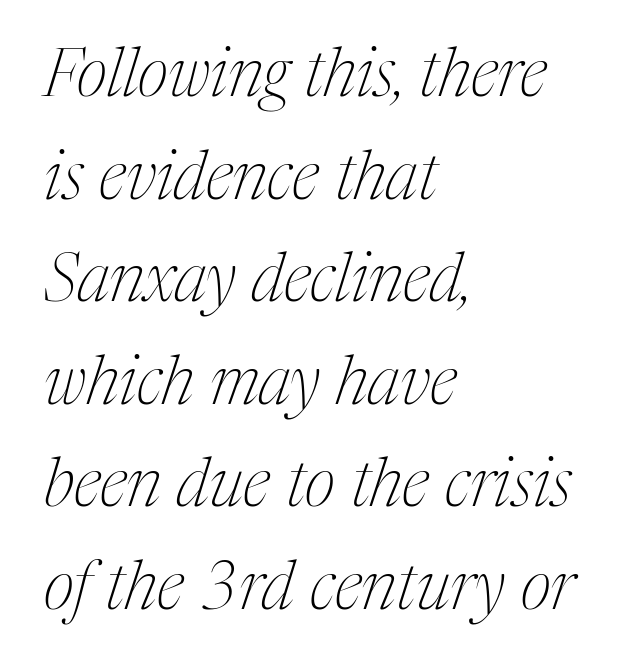
Q: Is the text bold? A: No.
Q: Is the text italic (slanted)? A: Yes, it leans right by about 17 degrees.
Q: Is the typeface a serif or a sans-serif typeface? A: Serif.
Q: Is the text underlined? A: No.
Q: How is the paragraph aligned? A: Left-aligned.
Q: Is the spacing between letters normal or unusually wide? A: Normal.
Q: Is the spacing between lines tight, normal or loose? A: Normal.
Q: Width (condensed, normal, or wide)? A: Condensed.
Q: Stroke contrast? A: Medium.
Q: x-height? A: Medium.
Q: Monospaced? A: No.
